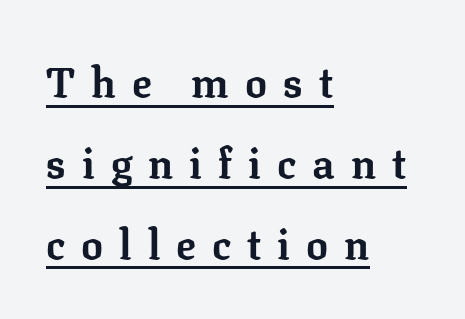
The image shows 41 px bold serif type, upright; set left-aligned, loose line spacing (1.97x), unusually wide letter spacing (+0.39 em), underlined; low stroke contrast and a medium x-height.
